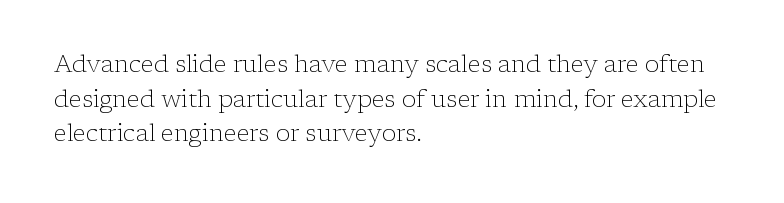
{"italic": "no", "bold": "no", "underline": "no", "align": "left", "line_spacing": "normal", "line_spacing_ratio": 1.44, "letter_spacing": "normal", "letter_spacing_em": 0.0, "glyph_px": 24}
